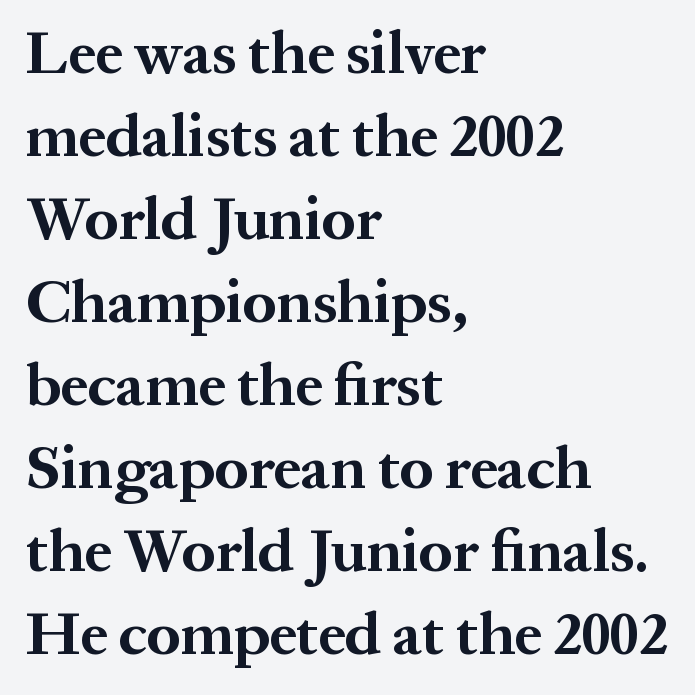
Q: Is the text bold? A: Yes.
Q: Is the text italic (slanted)? A: No, it is upright.
Q: Is the typeface a serif or a sans-serif typeface? A: Serif.
Q: Is the text underlined? A: No.
Q: How is the paragraph aligned? A: Left-aligned.
Q: Is the spacing between letters normal or unusually wide? A: Normal.
Q: Is the spacing between lines tight, normal or loose? A: Normal.
Q: Width (condensed, normal, or wide)? A: Normal.
Q: Stroke contrast? A: Medium.
Q: x-height? A: Medium.
Q: Monospaced? A: No.
